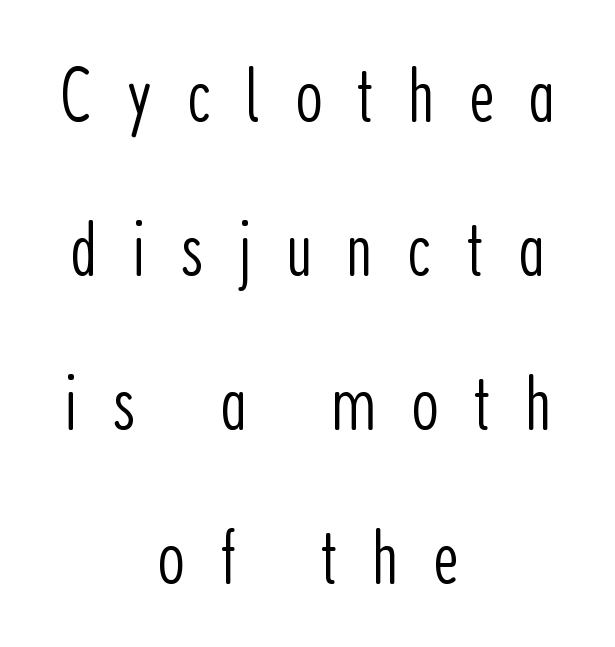
Honestly, the rows look like they've been pulled way apart. Ascenders rise straight up at ninety degrees. This sample uses a sans-serif face. Think standard paragraph weight, or any step lighter than that.
